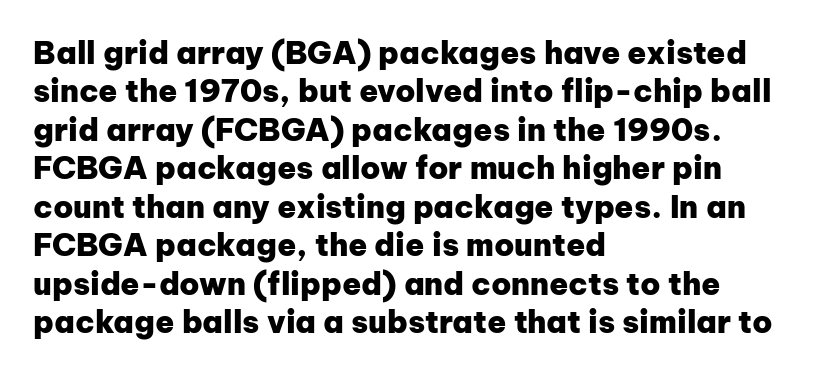
This sample is left-justified, so line endings fall wherever the words run out. Each row of text sits above clean, open space. Words appear dense and cohesive because spacing is normal. These words are printed bold, with thick strokes throughout. Italic: no, the glyphs are upright roman. To sum up the face: it is a sans, with no serifs.
